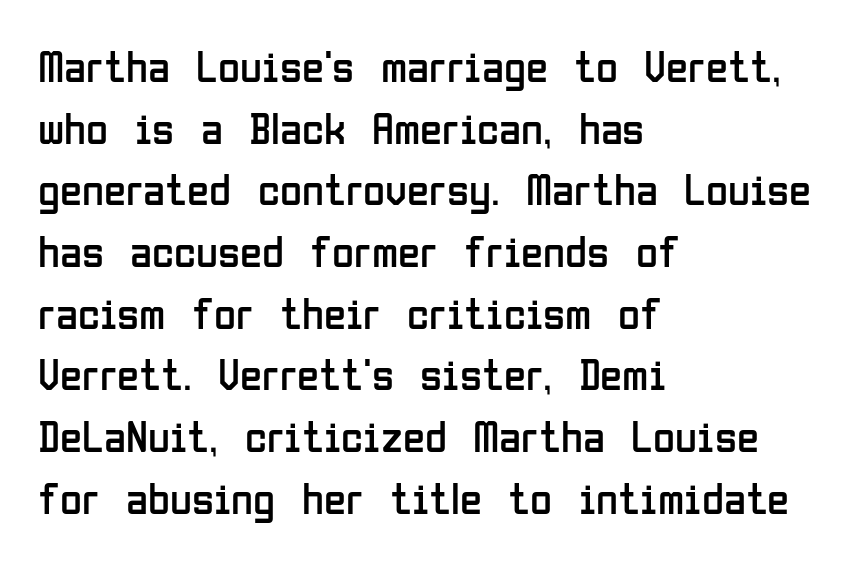
Q: Is the text bold? A: No.
Q: Is the text italic (slanted)? A: No, it is upright.
Q: Is the typeface a serif or a sans-serif typeface? A: Sans-serif.
Q: Is the text underlined? A: No.
Q: How is the paragraph aligned? A: Left-aligned.
Q: Is the spacing between letters normal or unusually wide? A: Normal.
Q: Is the spacing between lines tight, normal or loose? A: Normal.
Q: Width (condensed, normal, or wide)? A: Condensed.
Q: Stroke contrast? A: Low.
Q: x-height? A: Medium.
Q: Monospaced? A: No.
